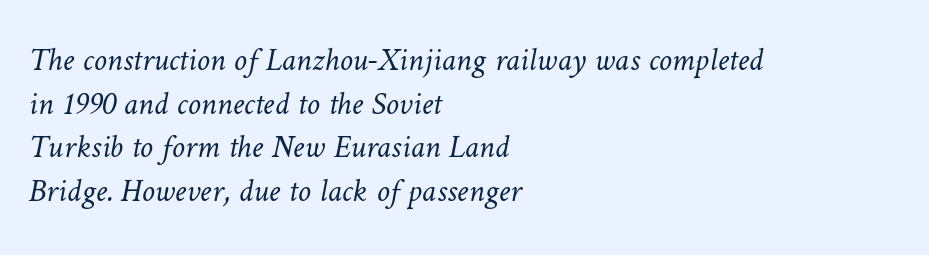
Teacher's note: observe the even left margin — that is flush-left alignment. Clear beneath every line of the passage. Students, note that the glyphs here touch the page at normal intervals. Think of a printed novel: that variable character pitch is what you see here.
